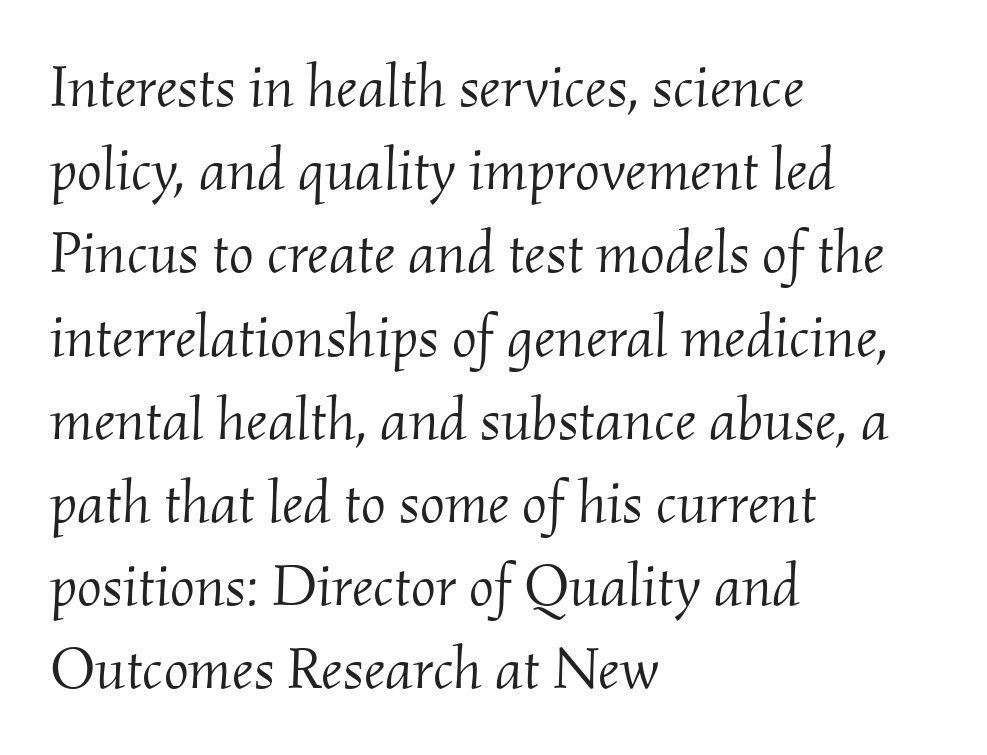
The image shows 59 px light serif type, italic (leaning right); set left-aligned, normal line spacing (1.41x), normal letter spacing, not underlined; medium stroke contrast and a small x-height.
